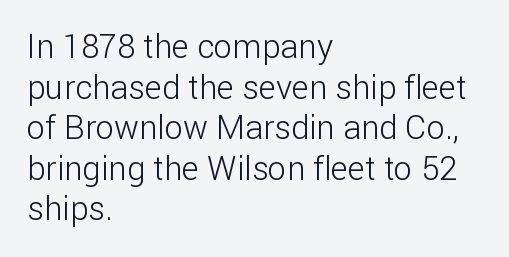
Check where the strokes stop: nothing finishes them off — pure sans. A quiet, ordinary-to-light weight characterises the typeface. If you drew a line through each stem, it would be perfectly vertical. These lines keep a tight, regular rhythm from letter to letter. Spacing verdict: proportional, widths tailored to each character.
